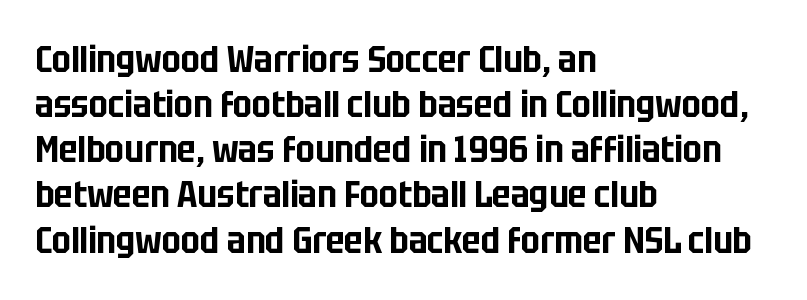
{"serif": "no", "italic": "no", "width": "condensed", "stroke_contrast": "low", "x_height": "large", "monospaced": "no", "underline": "no", "align": "left", "line_spacing_ratio": 1.22, "letter_spacing": "normal", "letter_spacing_em": 0.0, "glyph_px": 37}
